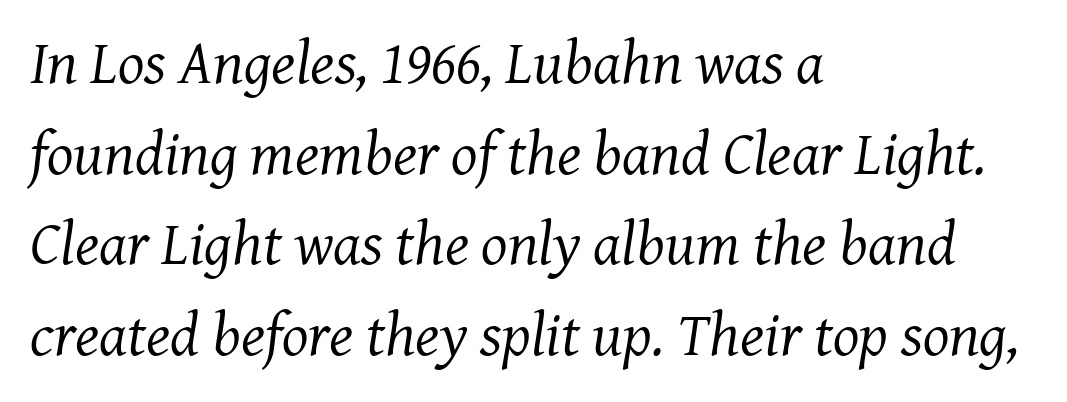
Q: Is the text bold? A: No.
Q: Is the text italic (slanted)? A: Yes, it leans right by about 7 degrees.
Q: Is the typeface a serif or a sans-serif typeface? A: Serif.
Q: Is the text underlined? A: No.
Q: How is the paragraph aligned? A: Left-aligned.
Q: Is the spacing between letters normal or unusually wide? A: Normal.
Q: Is the spacing between lines tight, normal or loose? A: Normal.
Q: Width (condensed, normal, or wide)? A: Normal.
Q: Stroke contrast? A: Medium.
Q: x-height? A: Medium.
Q: Monospaced? A: No.
